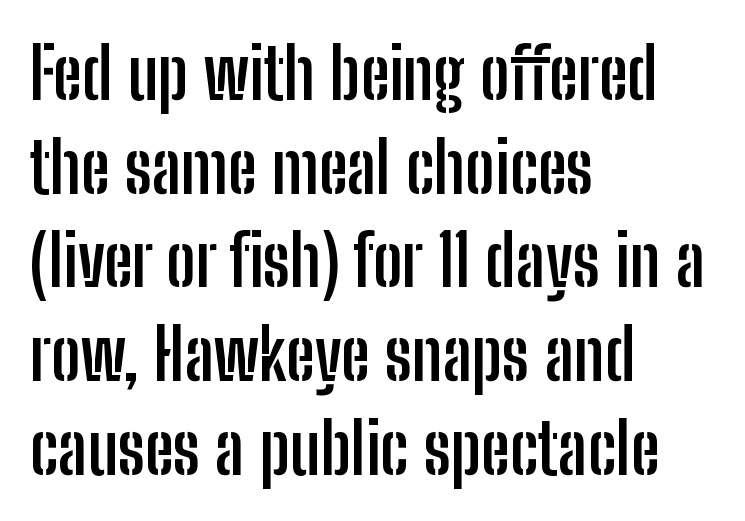
The image shows 71 px semibold, condensed sans-serif type, upright; set left-aligned, normal line spacing (1.32x), normal letter spacing, not underlined; low stroke contrast and a medium x-height.
